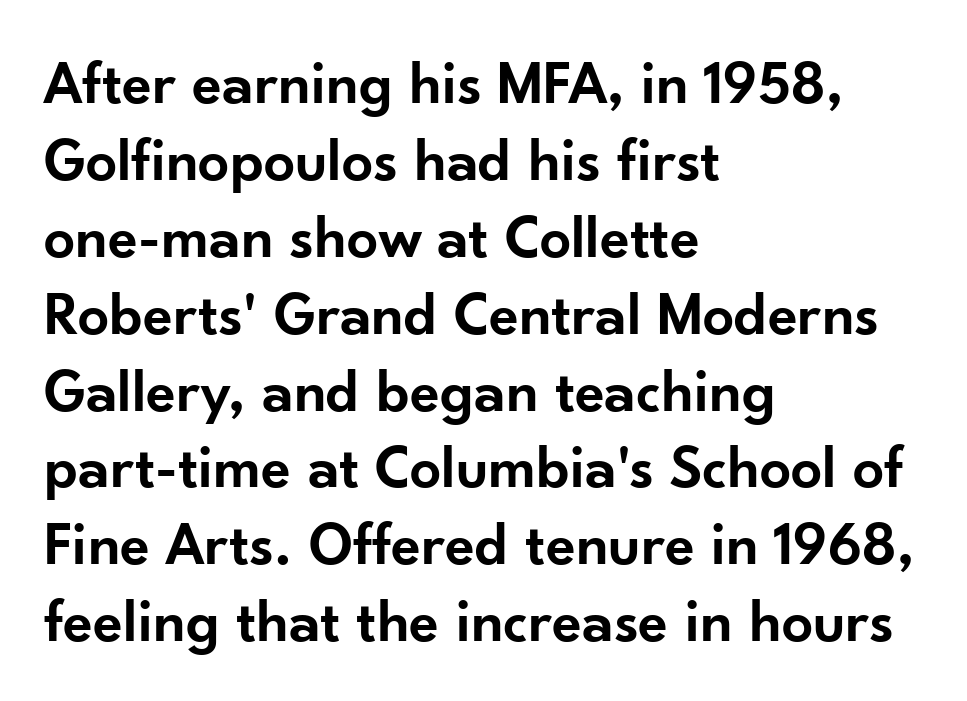
A bare baseline throughout the passage. This is the in-between weight designers call semibold or demi. Is this a sans? Yes — the strokes have no serifs. Line starts are locked; line ends wander. No italicization has been applied; the sample stays upright. The type is set solid horizontally, with unmodified tracking.
